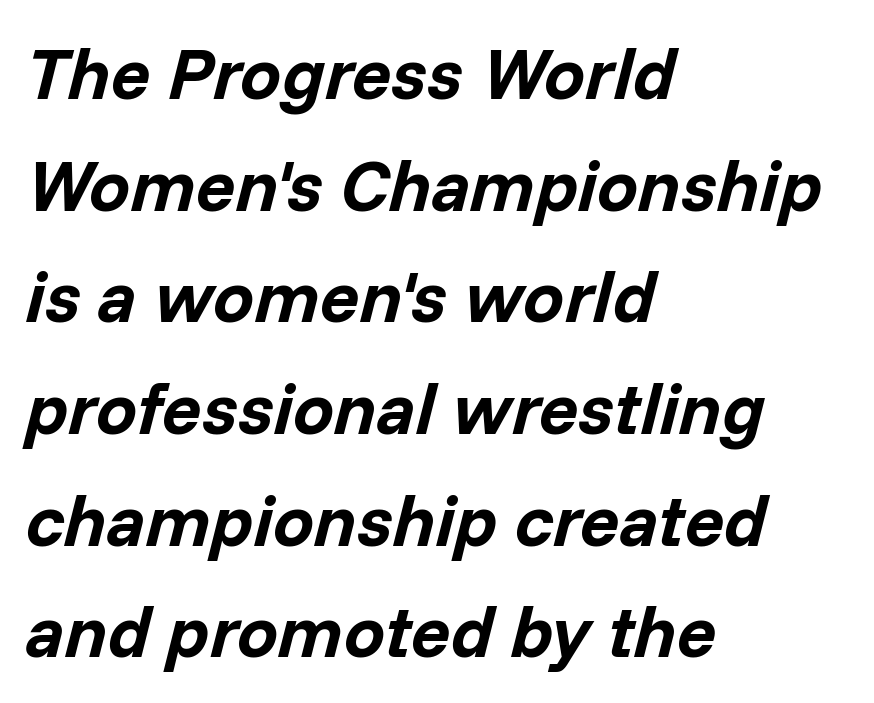
{"italic": "yes", "lean": "right", "slant_degrees": 14, "bold": "yes", "weight": "bold", "width": "normal", "stroke_contrast": "low", "x_height": "medium", "monospaced": "no", "underline": "no", "align": "left", "line_spacing": "normal", "line_spacing_ratio": 1.53, "letter_spacing": "normal", "letter_spacing_em": 0.0, "glyph_px": 73}
